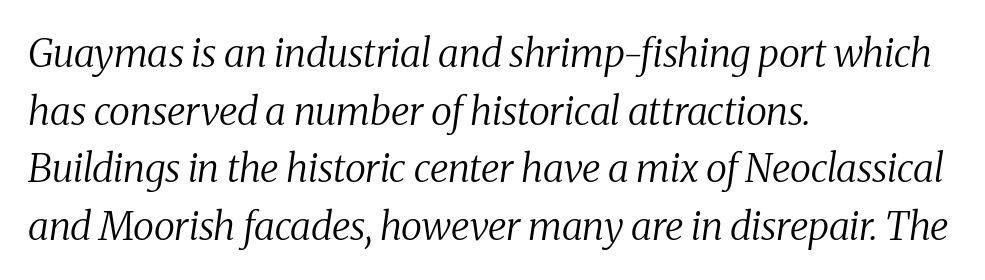
Q: Is the text bold? A: No.
Q: Is the text italic (slanted)? A: Yes, it leans right by about 8 degrees.
Q: Is the typeface a serif or a sans-serif typeface? A: Serif.
Q: Is the text underlined? A: No.
Q: How is the paragraph aligned? A: Left-aligned.
Q: Is the spacing between letters normal or unusually wide? A: Normal.
Q: Is the spacing between lines tight, normal or loose? A: Normal.
Q: Width (condensed, normal, or wide)? A: Normal.
Q: Stroke contrast? A: Medium.
Q: x-height? A: Medium.
Q: Monospaced? A: No.
